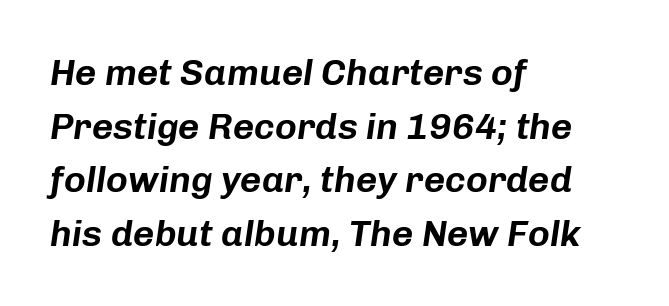
{"italic": "yes", "lean": "right", "slant_degrees": 8, "width": "normal", "stroke_contrast": "low", "x_height": "medium", "monospaced": "no", "underline": "no", "align": "left", "line_spacing": "normal", "line_spacing_ratio": 1.45, "letter_spacing": "normal", "letter_spacing_em": 0.0, "glyph_px": 37}
